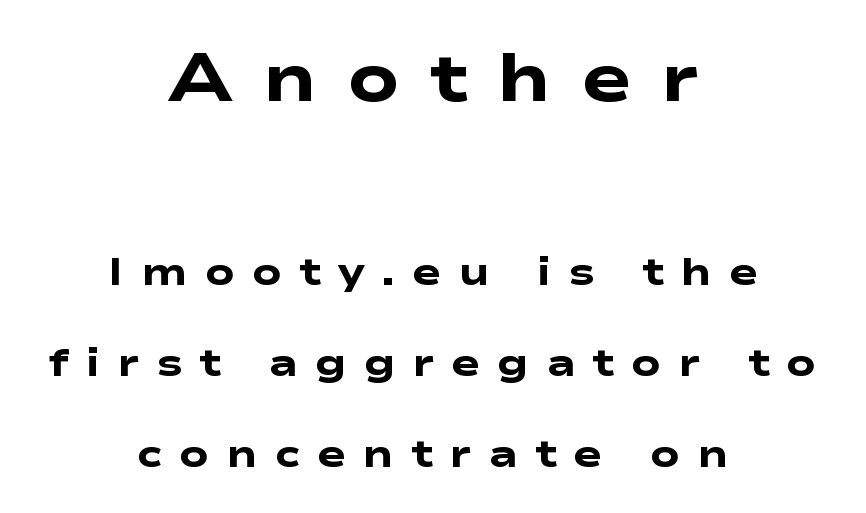
Q: Is the text bold? A: Yes.
Q: Is the typeface a serif or a sans-serif typeface? A: Sans-serif.
Q: Is the text underlined? A: No.
Q: How is the paragraph aligned? A: Centered.
Q: Is the spacing between letters normal or unusually wide? A: Unusually wide.
Q: Is the spacing between lines tight, normal or loose? A: Loose.
Q: Which block of text is set in a larger size, the first (top) or the second (bottom)? A: The first (top) one.
Q: Width (condensed, normal, or wide)? A: Wide.
Q: Stroke contrast? A: Low.
Q: x-height? A: Medium.
Q: Monospaced? A: No.
